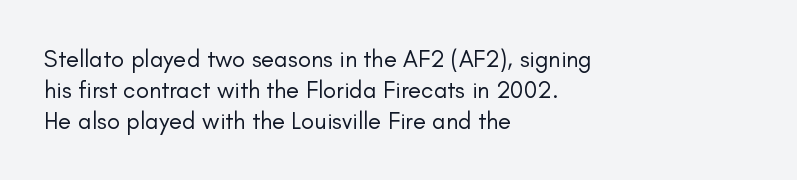
Q: Is the text bold? A: No.
Q: Is the text italic (slanted)? A: No, it is upright.
Q: Is the text underlined? A: No.
Q: How is the paragraph aligned? A: Left-aligned.
Q: Is the spacing between letters normal or unusually wide? A: Normal.
Q: Is the spacing between lines tight, normal or loose? A: Normal.
